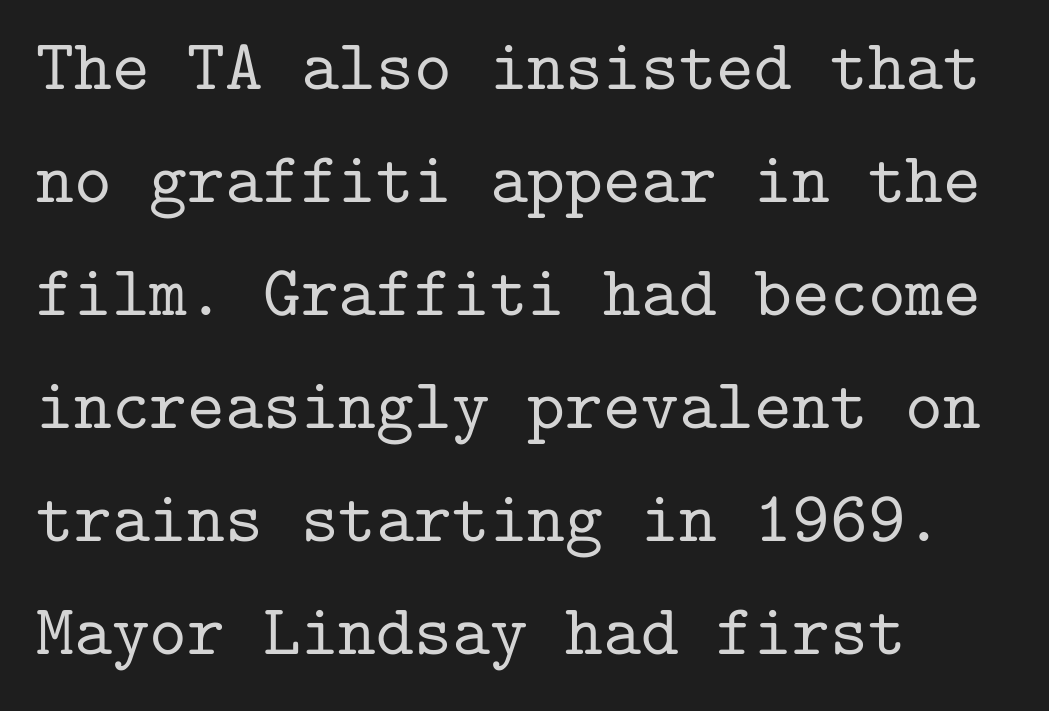
The image shows 72 px serif type, upright, monospaced; set left-aligned, normal line spacing (1.57x), normal letter spacing, not underlined; low stroke contrast and a medium x-height.
